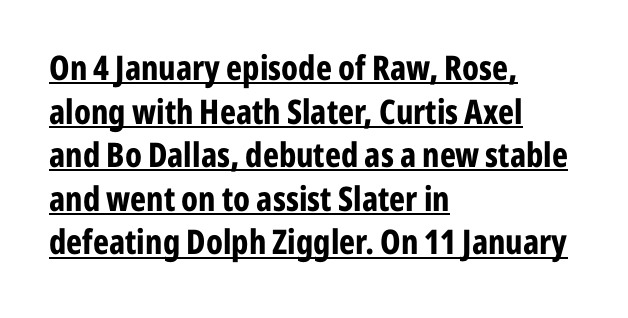
The image shows 34 px bold, condensed sans-serif type, upright; set left-aligned, normal line spacing (1.28x), normal letter spacing, underlined; low stroke contrast and a medium x-height.
